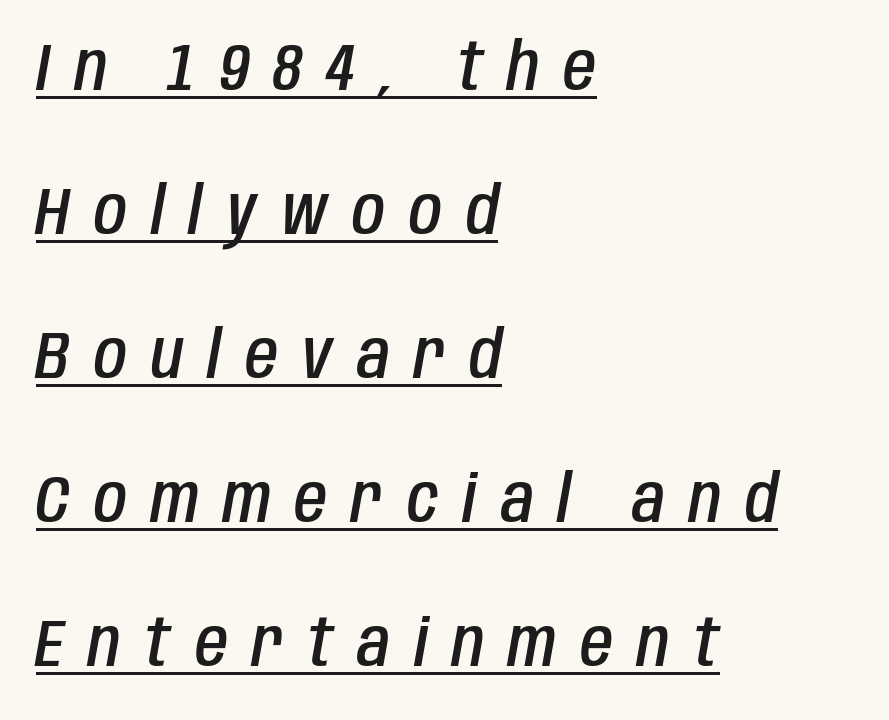
The lines are spread far apart with generous leading. Every row of glyphs begins at an identical x-position on the left. Check the space under the baseline: a stroke is drawn there. The typography opts for an oblique posture over an upright one. Character widths vary here, with narrow letters taking less room than wide ones. Each word looks stretched out because of the extra space between its letters.
